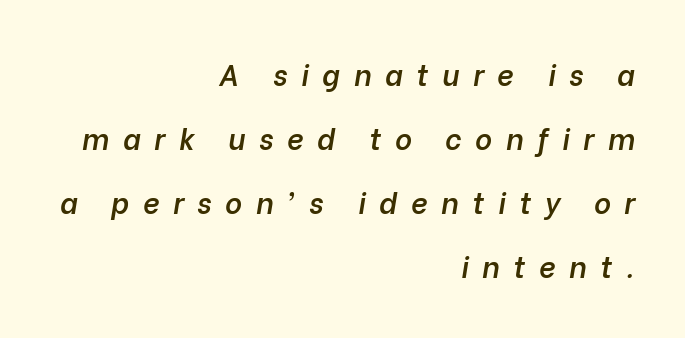
Is this a fixed-width face? No — the glyphs have proportional, varying widths. Spacing between characters has been opened up far beyond the box default. The sample has been set in demibold, a notch under bold. In CSS terms this would be text-align: right.
